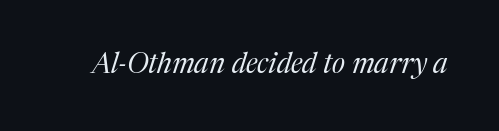
The image shows 28 px regular-weight serif type, italic (leaning right); set normal letter spacing, not underlined; medium stroke contrast and a medium x-height.
